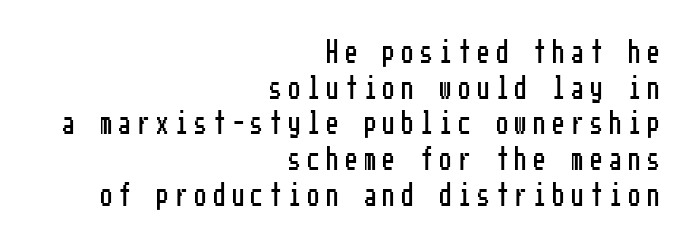
Whoever set this chose a conventional vertical rhythm. Is the block centered? No — it sits flush against the right margin. The letters stand straight up with perfectly vertical stems. The letterforms stand isolated, each surrounded by extra space.
